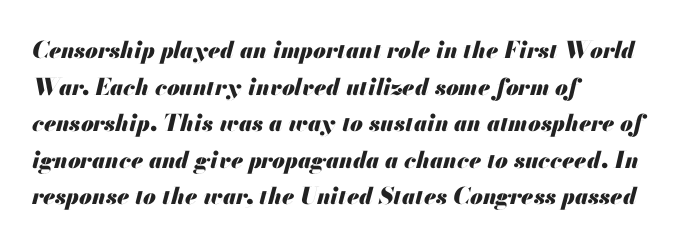
{"italic": "yes", "lean": "right", "slant_degrees": 13, "bold": "yes", "underline": "no", "align": "left", "line_spacing": "normal", "line_spacing_ratio": 1.59, "letter_spacing": "normal", "letter_spacing_em": 0.0, "glyph_px": 23}
